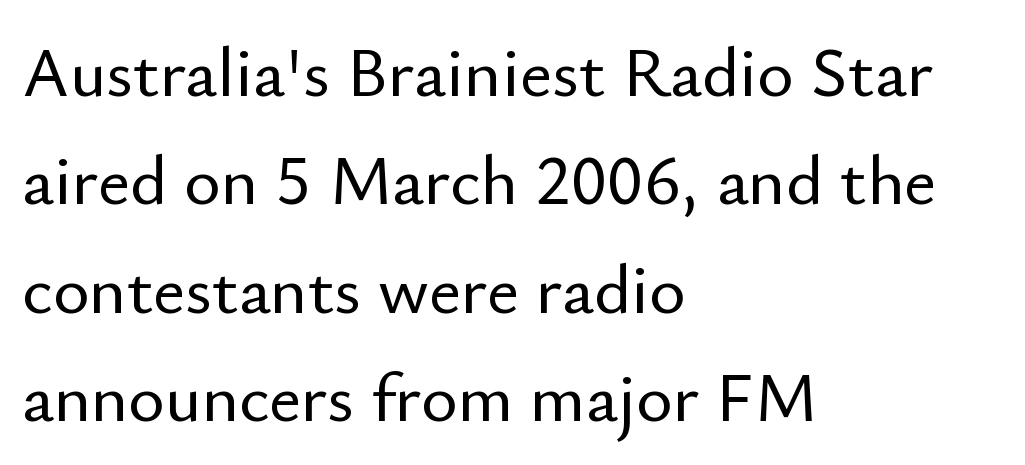
Q: Is the text italic (slanted)? A: No, it is upright.
Q: Is the typeface a serif or a sans-serif typeface? A: Sans-serif.
Q: Is the text underlined? A: No.
Q: How is the paragraph aligned? A: Left-aligned.
Q: Is the spacing between letters normal or unusually wide? A: Normal.
Q: Is the spacing between lines tight, normal or loose? A: Normal.
Q: Width (condensed, normal, or wide)? A: Normal.
Q: Stroke contrast? A: Low.
Q: x-height? A: Small.
Q: Monospaced? A: No.
